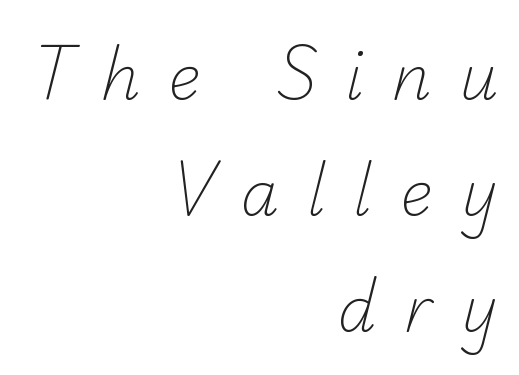
Q: Is the text bold? A: No.
Q: Is the typeface a serif or a sans-serif typeface? A: Sans-serif.
Q: Is the text underlined? A: No.
Q: How is the paragraph aligned? A: Right-aligned.
Q: Is the spacing between letters normal or unusually wide? A: Unusually wide.
Q: Is the spacing between lines tight, normal or loose? A: Loose.
Q: Width (condensed, normal, or wide)? A: Normal.
Q: Stroke contrast? A: Low.
Q: x-height? A: Small.
Q: Monospaced? A: No.
